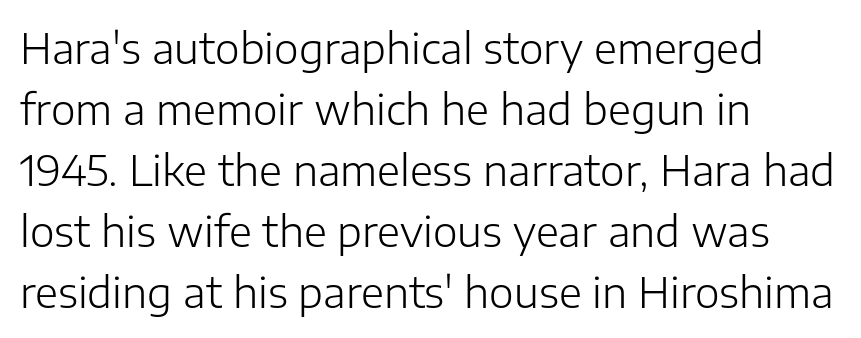
{"serif": "no", "italic": "no", "bold": "no", "weight": "light", "width": "normal", "stroke_contrast": "low", "x_height": "medium", "monospaced": "no", "underline": "no", "align": "left", "line_spacing": "normal", "line_spacing_ratio": 1.45, "letter_spacing": "normal", "letter_spacing_em": 0.0, "glyph_px": 42}
